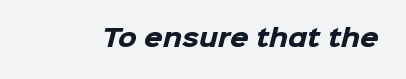
Q: Is the text bold? A: Yes.
Q: Is the text underlined? A: No.
Q: Is the spacing between letters normal or unusually wide? A: Normal.
